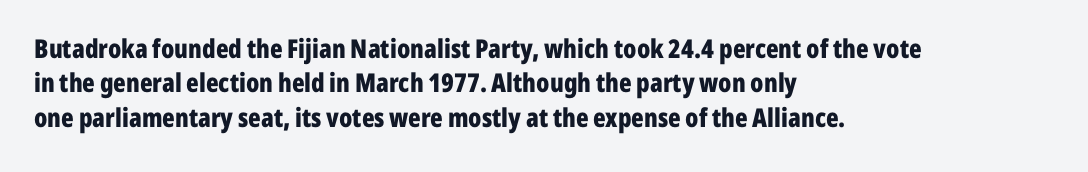
Words appear dense and cohesive because spacing is normal. Typeset ragged right — the left edge is the straight one. This sample keeps an unexceptional amount of space between lines. A clean baseline with only descenders dipping below it. Notice how thick the strokes are: this is what a full bold looks like. This is the regular roman posture of the typeface.
